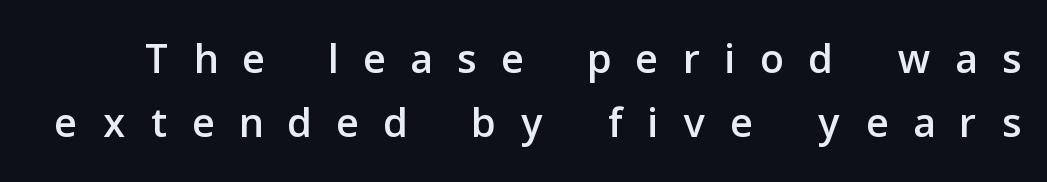
The image shows 59 px sans-serif type, upright; set tight line spacing (1.08x), unusually wide letter spacing (+0.44 em), not underlined; low stroke contrast and a medium x-height.
